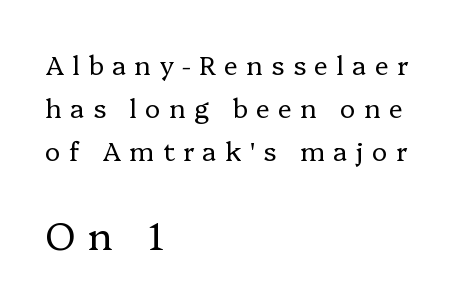
{"serif": "yes", "italic": "no", "bold": "no", "weight": "regular", "width": "normal", "stroke_contrast": "low", "x_height": "medium", "monospaced": "no", "underline": "no", "align": "left", "line_spacing": "normal", "line_spacing_ratio": 1.66, "letter_spacing": "wide", "letter_spacing_em": 0.32, "larger_block": "second", "size_ratio": 1.5, "glyph_px": 39}
